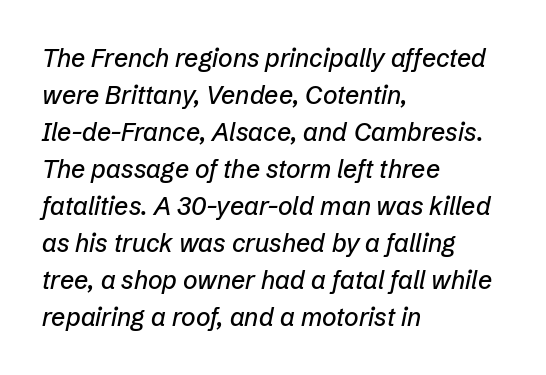
The image shows 25 px text type, italic (leaning right); set left-aligned, normal line spacing (1.48x), normal letter spacing, not underlined.
